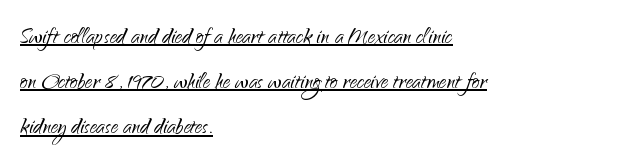
Q: Is the text bold? A: No.
Q: Is the text italic (slanted)? A: Yes.
Q: Is the typeface a serif or a sans-serif typeface? A: Sans-serif.
Q: Is the text underlined? A: Yes.
Q: How is the paragraph aligned? A: Left-aligned.
Q: Is the spacing between letters normal or unusually wide? A: Normal.
Q: Is the spacing between lines tight, normal or loose? A: Normal.
Q: Width (condensed, normal, or wide)? A: Normal.
Q: Stroke contrast? A: Low.
Q: x-height? A: Small.
Q: Monospaced? A: No.
